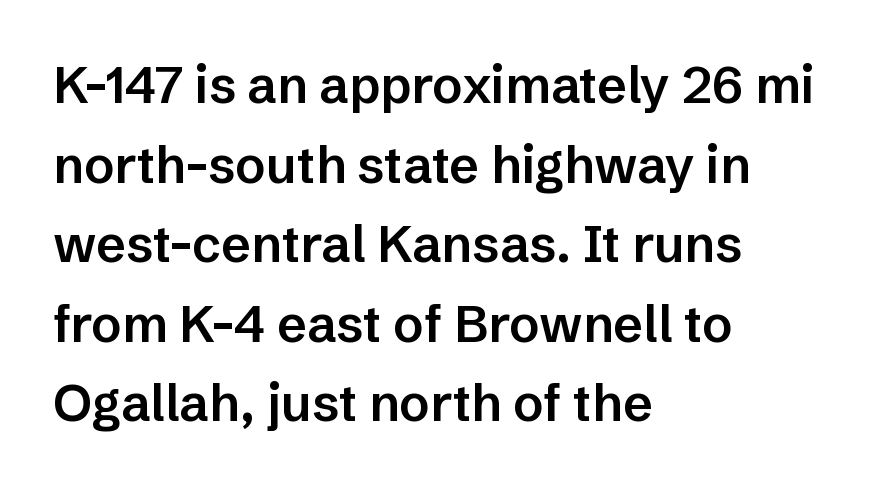
{"serif": "no", "italic": "no", "bold": "semi", "weight": "semibold", "width": "normal", "stroke_contrast": "low", "x_height": "medium", "monospaced": "no", "underline": "no", "align": "left", "line_spacing": "normal", "line_spacing_ratio": 1.56, "letter_spacing": "normal", "letter_spacing_em": 0.0, "glyph_px": 51}
